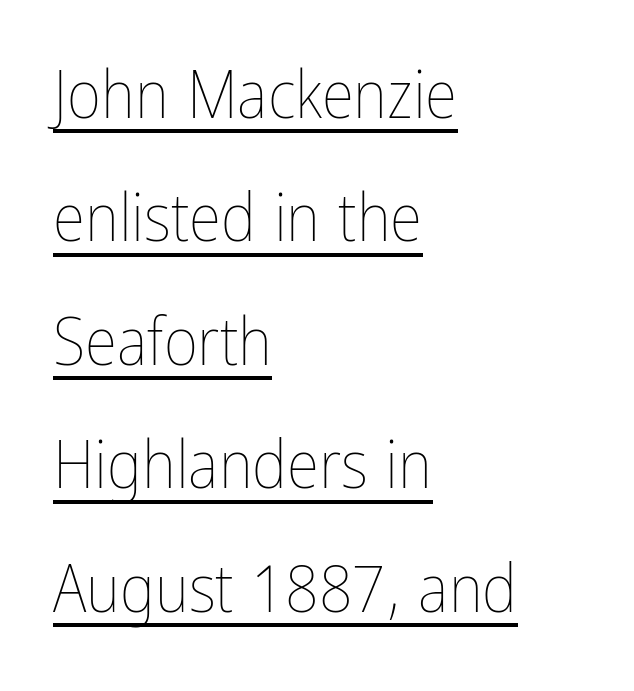
{"italic": "no", "bold": "no", "weight": "thin", "width": "condensed", "stroke_contrast": "low", "x_height": "medium", "monospaced": "no", "underline": "yes", "align": "left", "line_spacing_ratio": 1.87, "letter_spacing": "normal", "letter_spacing_em": 0.0, "glyph_px": 66}
